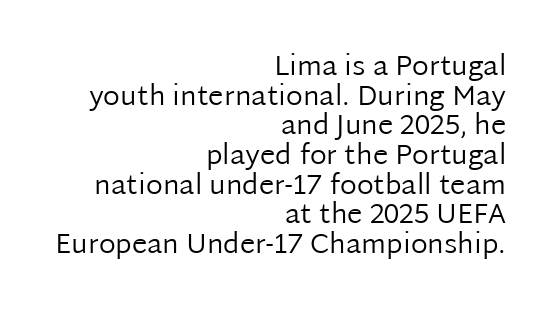
Q: Is the text bold? A: No.
Q: Is the text italic (slanted)? A: No, it is upright.
Q: Is the typeface a serif or a sans-serif typeface? A: Sans-serif.
Q: Is the text underlined? A: No.
Q: How is the paragraph aligned? A: Right-aligned.
Q: Is the spacing between letters normal or unusually wide? A: Normal.
Q: Is the spacing between lines tight, normal or loose? A: Tight.
Q: Width (condensed, normal, or wide)? A: Normal.
Q: Stroke contrast? A: Low.
Q: x-height? A: Medium.
Q: Monospaced? A: No.
